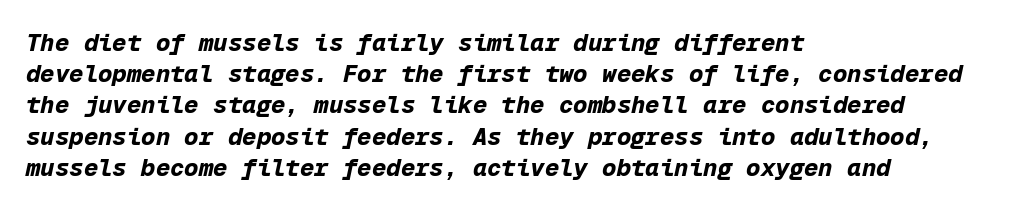
The image shows 24 px bold type, italic (leaning right); set left-aligned, normal line spacing (1.3x), normal letter spacing, not underlined.
